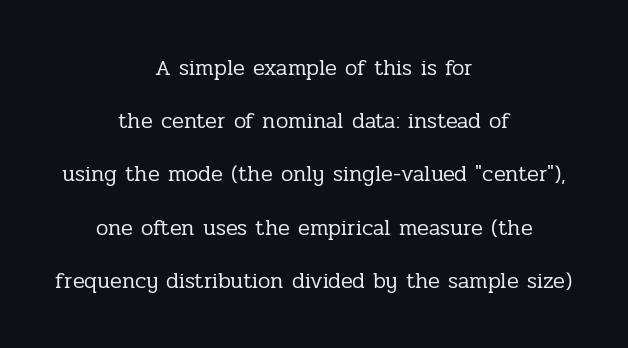
The letters stand straight up with perfectly vertical stems. Honestly, there is no underline to notice here at all. The passage shown has conventional tracking throughout. A light-to-regular cut is what we see here. The rag falls on both sides of this text block equally.
